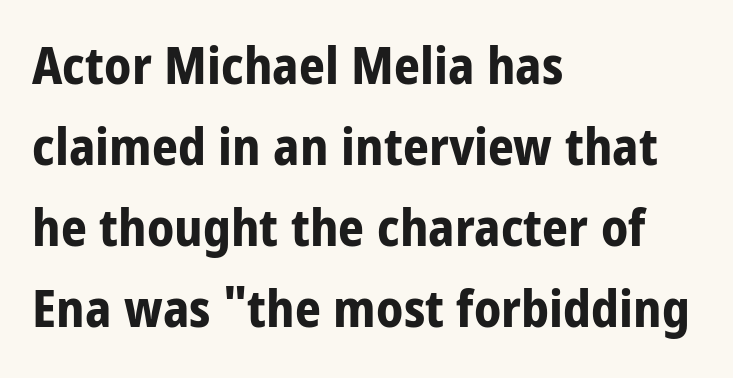
These lines are rendered in a variable-pitch font. Plenty of ink on the page — the face is bold. These lines are set flush left with a ragged right edge. Nothing unusual about the tracking: characters are spaced as the font intends. The designer left line spacing at the default. A bare baseline throughout the passage.
